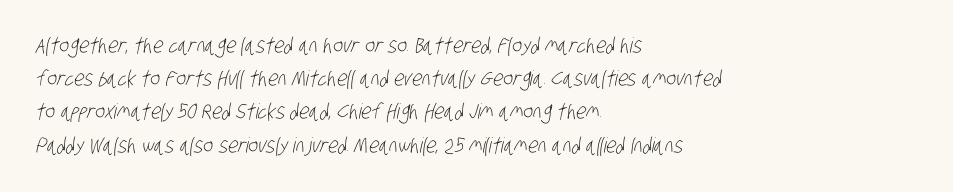
The image shows 21 px text type; set left-aligned, normal line spacing (1.58x), normal letter spacing, not underlined.
